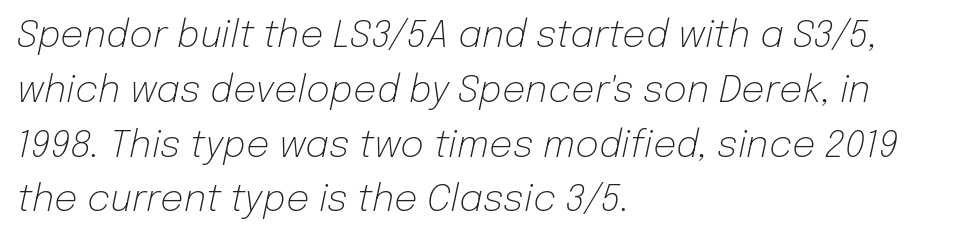
Q: Is the text bold? A: No.
Q: Is the text italic (slanted)? A: Yes, it leans right by about 12 degrees.
Q: Is the text underlined? A: No.
Q: How is the paragraph aligned? A: Left-aligned.
Q: Is the spacing between letters normal or unusually wide? A: Normal.
Q: Is the spacing between lines tight, normal or loose? A: Normal.
Q: Width (condensed, normal, or wide)? A: Normal.
Q: Stroke contrast? A: Low.
Q: x-height? A: Medium.
Q: Monospaced? A: No.
